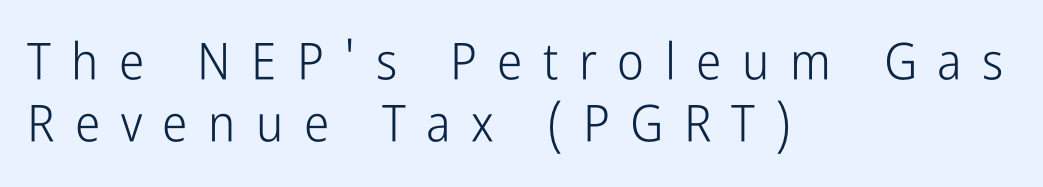
The weight would be labelled regular, book, light, or lighter still. Is this a sans? Yes — the strokes have no serifs. Display-style spreading of the glyphs; the letterfit is very open. Posture: vertical. If you drew a ruler down the left edge, every line would touch it.
